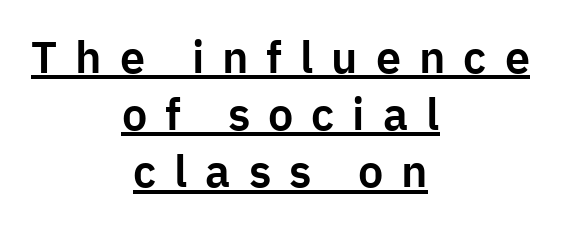
Q: Is the text italic (slanted)? A: No, it is upright.
Q: Is the typeface a serif or a sans-serif typeface? A: Sans-serif.
Q: Is the text underlined? A: Yes.
Q: How is the paragraph aligned? A: Centered.
Q: Is the spacing between letters normal or unusually wide? A: Unusually wide.
Q: Is the spacing between lines tight, normal or loose? A: Normal.
Q: Width (condensed, normal, or wide)? A: Normal.
Q: Stroke contrast? A: Low.
Q: x-height? A: Medium.
Q: Monospaced? A: No.
